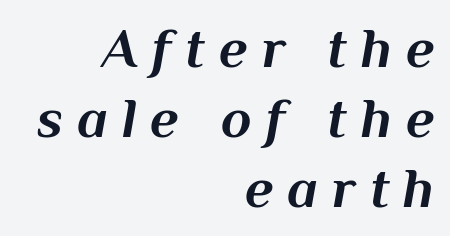
Q: Is the text bold? A: Yes.
Q: Is the text italic (slanted)? A: Yes, it leans right by about 10 degrees.
Q: Is the text underlined? A: No.
Q: How is the paragraph aligned? A: Right-aligned.
Q: Is the spacing between letters normal or unusually wide? A: Unusually wide.
Q: Is the spacing between lines tight, normal or loose? A: Normal.
Q: Width (condensed, normal, or wide)? A: Normal.
Q: Stroke contrast? A: Medium.
Q: x-height? A: Medium.
Q: Monospaced? A: No.
